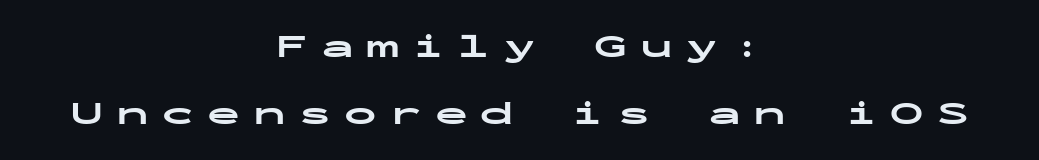
Q: Is the text bold? A: Yes.
Q: Is the text italic (slanted)? A: No, it is upright.
Q: Is the typeface a serif or a sans-serif typeface? A: Sans-serif.
Q: Is the text underlined? A: No.
Q: How is the paragraph aligned? A: Centered.
Q: Is the spacing between letters normal or unusually wide? A: Unusually wide.
Q: Is the spacing between lines tight, normal or loose? A: Loose.
Q: Width (condensed, normal, or wide)? A: Wide.
Q: Stroke contrast? A: Low.
Q: x-height? A: Medium.
Q: Monospaced? A: Yes.
